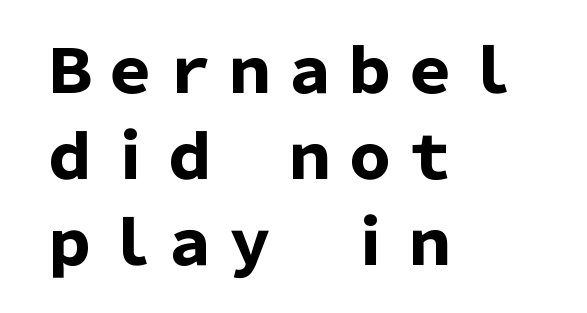
Q: Is the text bold? A: Yes.
Q: Is the text italic (slanted)? A: No, it is upright.
Q: Is the typeface a serif or a sans-serif typeface? A: Sans-serif.
Q: Is the text underlined? A: No.
Q: How is the paragraph aligned? A: Left-aligned.
Q: Is the spacing between letters normal or unusually wide? A: Normal.
Q: Is the spacing between lines tight, normal or loose? A: Normal.
Q: Width (condensed, normal, or wide)? A: Normal.
Q: Stroke contrast? A: Low.
Q: x-height? A: Medium.
Q: Monospaced? A: No.
